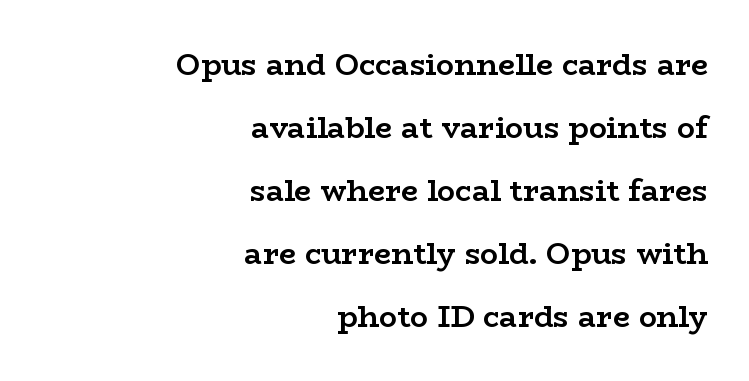
Q: Is the text bold? A: Yes.
Q: Is the text italic (slanted)? A: No, it is upright.
Q: Is the typeface a serif or a sans-serif typeface? A: Serif.
Q: Is the text underlined? A: No.
Q: How is the paragraph aligned? A: Right-aligned.
Q: Is the spacing between letters normal or unusually wide? A: Normal.
Q: Is the spacing between lines tight, normal or loose? A: Loose.
Q: Width (condensed, normal, or wide)? A: Wide.
Q: Stroke contrast? A: Low.
Q: x-height? A: Medium.
Q: Monospaced? A: No.
